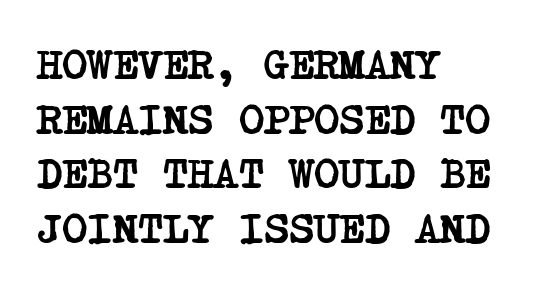
The image shows 43 px semibold, condensed serif type; set left-aligned, normal line spacing (1.27x), normal letter spacing, not underlined; low stroke contrast and a large x-height.
